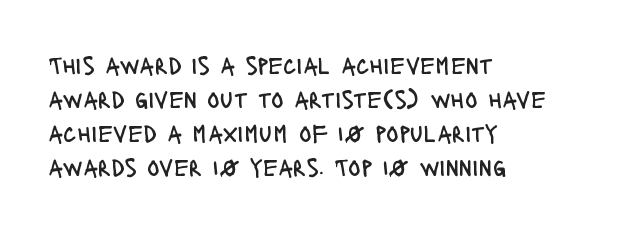
The image shows 26 px text type, upright; set left-aligned, normal line spacing (1.31x), normal letter spacing, not underlined.
